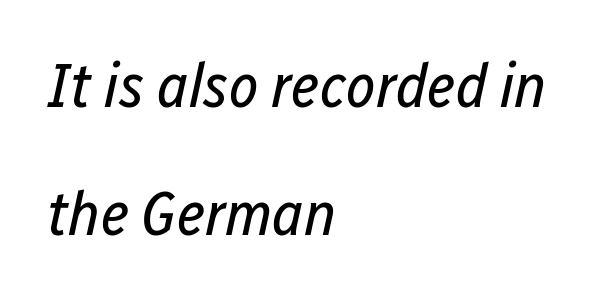
Q: Is the text bold? A: No.
Q: Is the text italic (slanted)? A: Yes, it leans right by about 12 degrees.
Q: Is the text underlined? A: No.
Q: How is the paragraph aligned? A: Left-aligned.
Q: Is the spacing between letters normal or unusually wide? A: Normal.
Q: Is the spacing between lines tight, normal or loose? A: Loose.
Q: Width (condensed, normal, or wide)? A: Condensed.
Q: Stroke contrast? A: Low.
Q: x-height? A: Medium.
Q: Monospaced? A: No.
